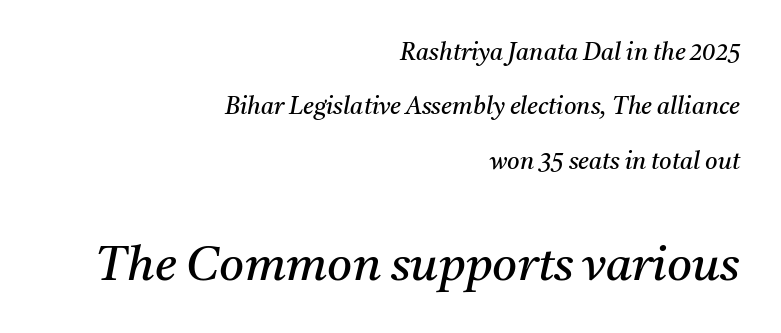
Q: Is the text bold? A: No.
Q: Is the text italic (slanted)? A: Yes, it leans right by about 11 degrees.
Q: Is the typeface a serif or a sans-serif typeface? A: Serif.
Q: Is the text underlined? A: No.
Q: How is the paragraph aligned? A: Right-aligned.
Q: Is the spacing between letters normal or unusually wide? A: Normal.
Q: Is the spacing between lines tight, normal or loose? A: Loose.
Q: Which block of text is set in a larger size, the first (top) or the second (bottom)? A: The second (bottom) one.
Q: Width (condensed, normal, or wide)? A: Normal.
Q: Stroke contrast? A: Medium.
Q: x-height? A: Medium.
Q: Monospaced? A: No.
